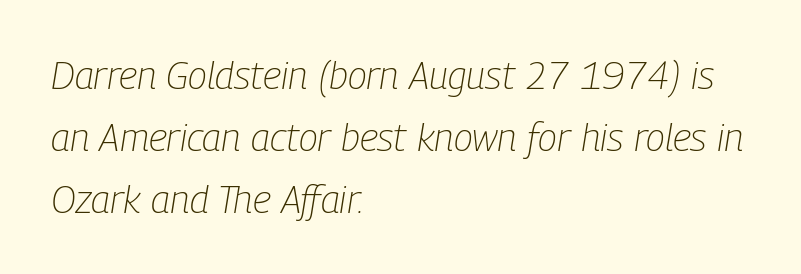
{"italic": "yes", "lean": "right", "slant_degrees": 9, "bold": "no", "weight": "light", "width": "condensed", "stroke_contrast": "low", "x_height": "medium", "monospaced": "no", "underline": "no", "align": "left", "line_spacing": "normal", "line_spacing_ratio": 1.59, "letter_spacing": "normal", "letter_spacing_em": 0.0, "glyph_px": 39}
